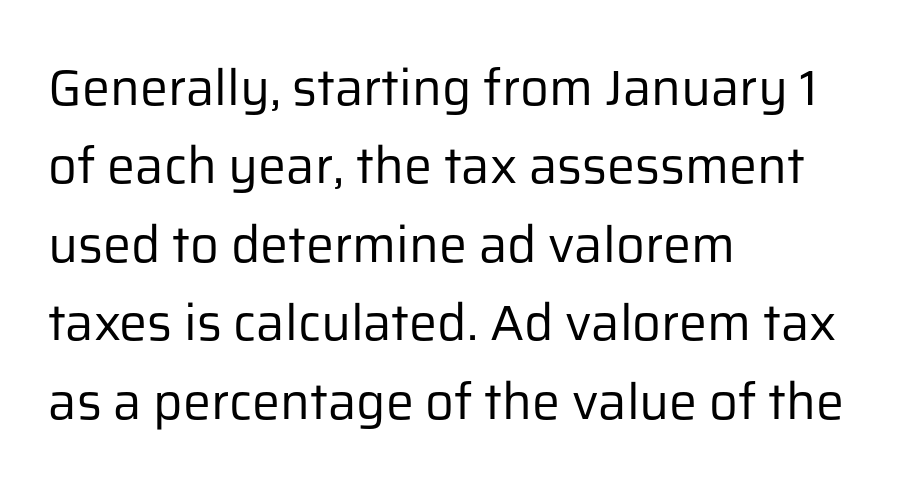
Q: Is the text bold? A: No.
Q: Is the text italic (slanted)? A: No, it is upright.
Q: Is the typeface a serif or a sans-serif typeface? A: Sans-serif.
Q: Is the text underlined? A: No.
Q: How is the paragraph aligned? A: Left-aligned.
Q: Is the spacing between letters normal or unusually wide? A: Normal.
Q: Is the spacing between lines tight, normal or loose? A: Normal.
Q: Width (condensed, normal, or wide)? A: Normal.
Q: Stroke contrast? A: Low.
Q: x-height? A: Medium.
Q: Monospaced? A: No.
